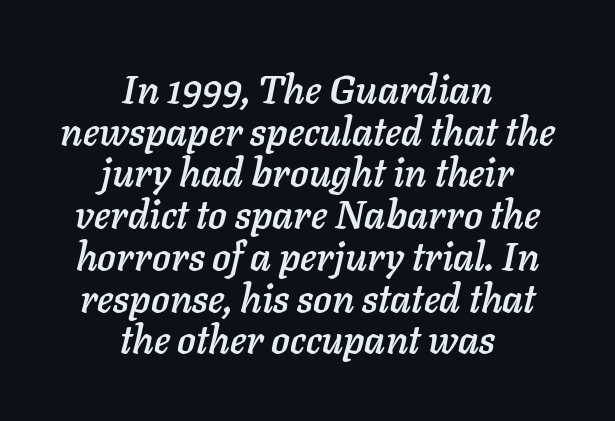
Bare-footed words on every line. The letters sit at their default tracking, neither squeezed nor spread. Notice how descenders almost collide with the ascenders below — that's tight leading. This sample is center-justified, so both line endings float freely. The rendering uses natural spacing where letterforms have individual widths.
